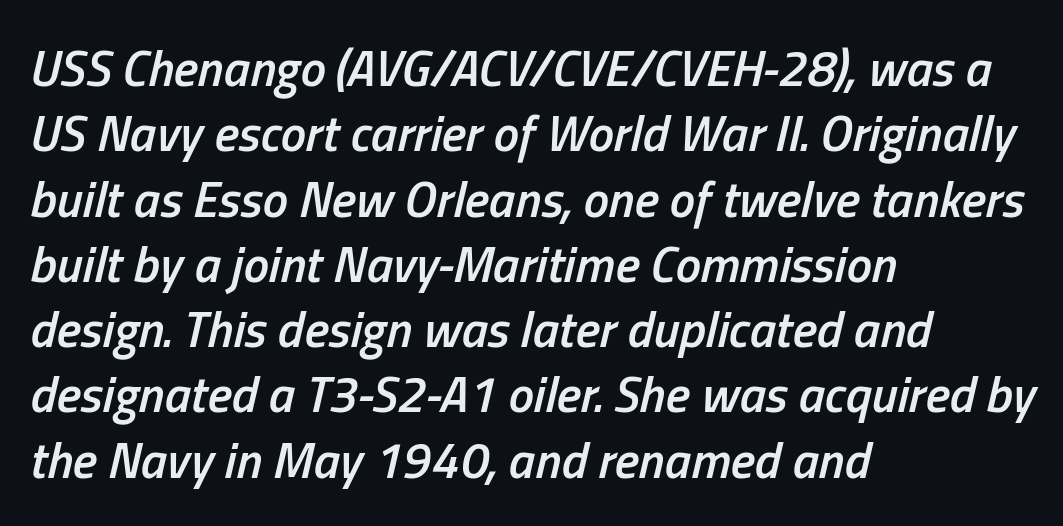
Q: Is the text bold? A: Semi-bold.
Q: Is the text italic (slanted)? A: Yes, it leans right by about 13 degrees.
Q: Is the text underlined? A: No.
Q: How is the paragraph aligned? A: Left-aligned.
Q: Is the spacing between letters normal or unusually wide? A: Normal.
Q: Is the spacing between lines tight, normal or loose? A: Normal.
Q: Width (condensed, normal, or wide)? A: Condensed.
Q: Stroke contrast? A: Low.
Q: x-height? A: Medium.
Q: Monospaced? A: No.
